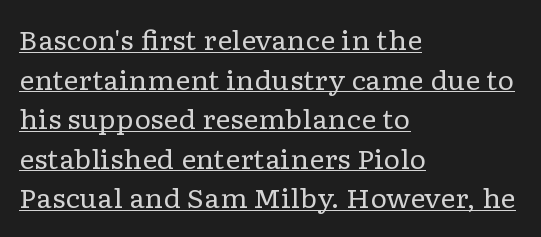
{"italic": "no", "bold": "no", "underline": "yes", "align": "left", "line_spacing": "normal", "line_spacing_ratio": 1.52, "letter_spacing": "normal", "letter_spacing_em": 0.0, "glyph_px": 26}
